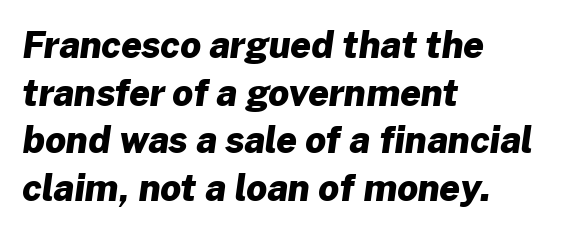
Q: Is the text bold? A: Yes.
Q: Is the typeface a serif or a sans-serif typeface? A: Sans-serif.
Q: Is the text underlined? A: No.
Q: How is the paragraph aligned? A: Left-aligned.
Q: Is the spacing between letters normal or unusually wide? A: Normal.
Q: Is the spacing between lines tight, normal or loose? A: Normal.
Q: Width (condensed, normal, or wide)? A: Normal.
Q: Stroke contrast? A: Low.
Q: x-height? A: Medium.
Q: Monospaced? A: No.
